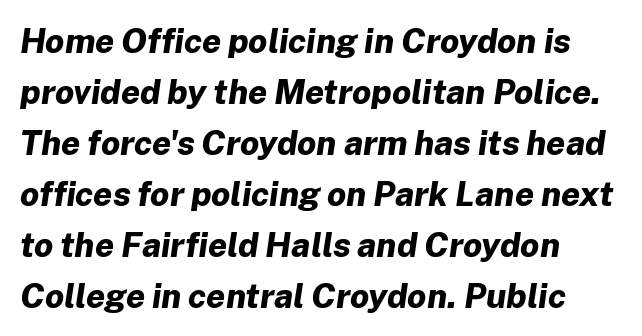
The image shows 34 px bold type, italic (leaning right); set left-aligned, normal line spacing (1.5x), normal letter spacing, not underlined; low stroke contrast and a medium x-height.
